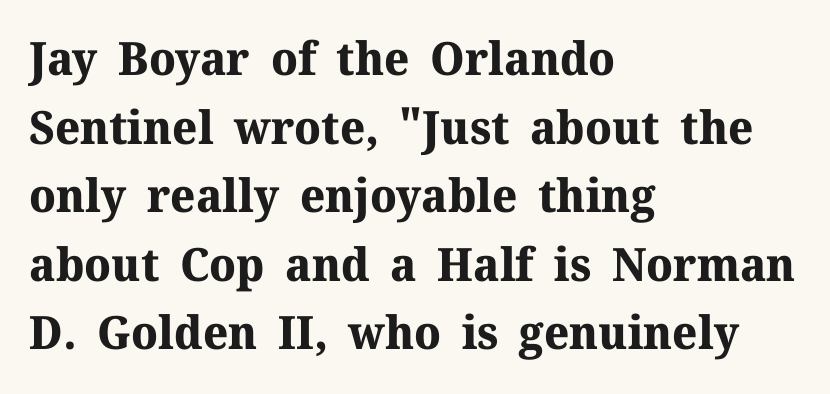
Q: Is the text bold? A: Yes.
Q: Is the text italic (slanted)? A: No, it is upright.
Q: Is the typeface a serif or a sans-serif typeface? A: Serif.
Q: Is the text underlined? A: No.
Q: How is the paragraph aligned? A: Left-aligned.
Q: Is the spacing between letters normal or unusually wide? A: Normal.
Q: Is the spacing between lines tight, normal or loose? A: Normal.
Q: Width (condensed, normal, or wide)? A: Normal.
Q: Stroke contrast? A: Medium.
Q: x-height? A: Medium.
Q: Monospaced? A: No.
